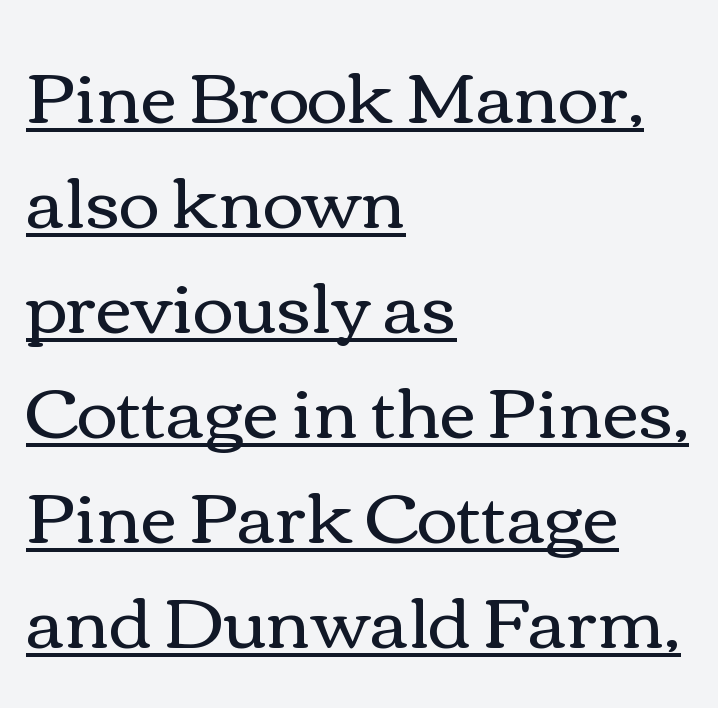
{"italic": "no", "bold": "no", "weight": "regular", "width": "wide", "x_height": "medium", "monospaced": "no", "underline": "yes", "align": "left", "line_spacing": "normal", "line_spacing_ratio": 1.5, "letter_spacing": "normal", "letter_spacing_em": 0.0, "glyph_px": 70}
